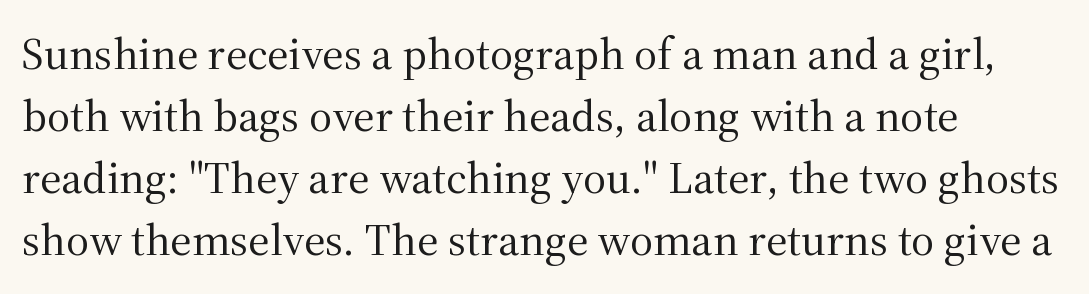
The image shows 45 px regular-weight serif type, upright; set left-aligned, normal line spacing (1.38x), normal letter spacing, not underlined; medium stroke contrast and a medium x-height.
